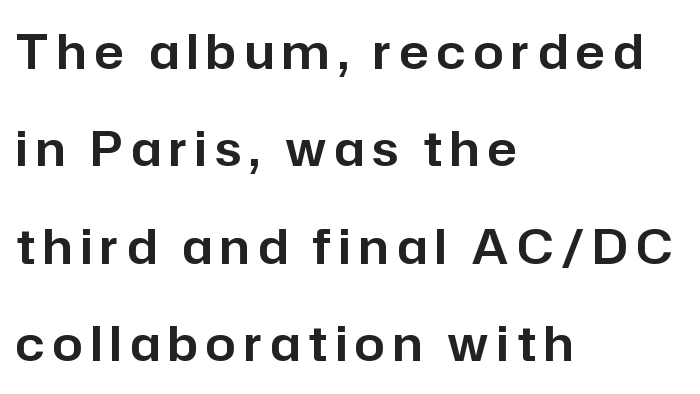
Q: Is the text italic (slanted)? A: No, it is upright.
Q: Is the typeface a serif or a sans-serif typeface? A: Sans-serif.
Q: Is the text underlined? A: No.
Q: How is the paragraph aligned? A: Left-aligned.
Q: Is the spacing between lines tight, normal or loose? A: Loose.
Q: Width (condensed, normal, or wide)? A: Normal.
Q: Stroke contrast? A: Low.
Q: x-height? A: Medium.
Q: Monospaced? A: No.
